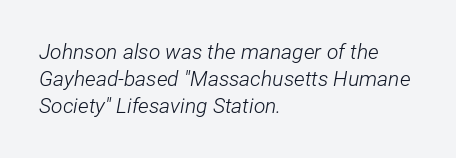
Q: Is the text bold? A: No.
Q: Is the text italic (slanted)? A: Yes, it leans right by about 12 degrees.
Q: Is the text underlined? A: No.
Q: How is the paragraph aligned? A: Left-aligned.
Q: Is the spacing between letters normal or unusually wide? A: Normal.
Q: Is the spacing between lines tight, normal or loose? A: Normal.
